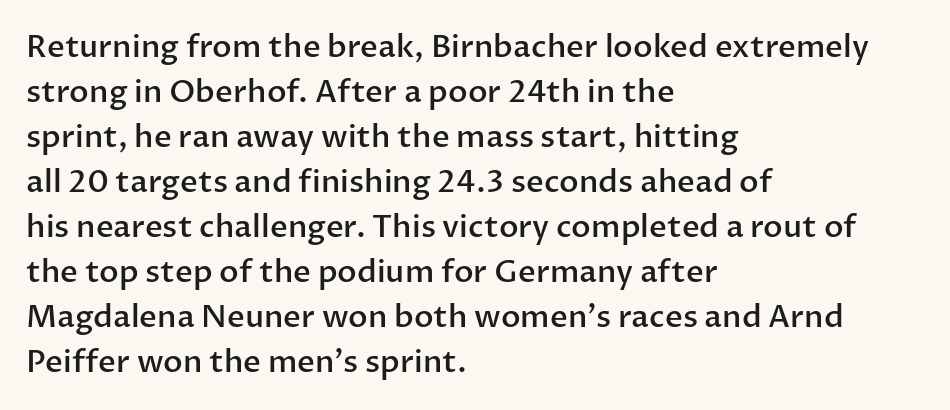
The image shows 31 px semibold sans-serif type, upright; set left-aligned, normal line spacing (1.45x), normal letter spacing, not underlined; low stroke contrast and a medium x-height.
